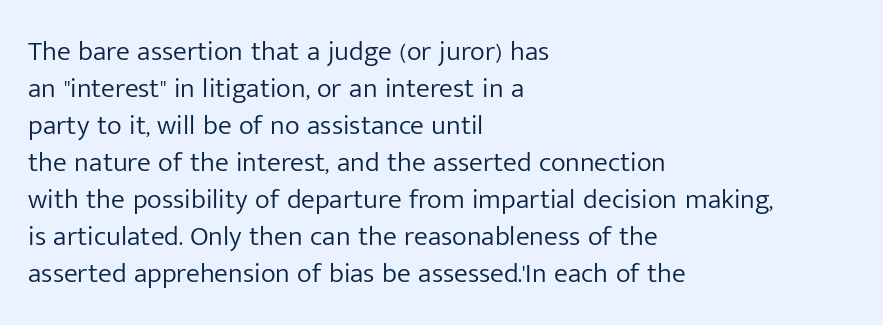
{"serif": "no", "italic": "no", "bold": "no", "weight": "light", "width": "normal", "stroke_contrast": "low", "x_height": "medium", "monospaced": "no", "underline": "no", "align": "left", "line_spacing": "normal", "line_spacing_ratio": 1.32, "letter_spacing": "normal", "letter_spacing_em": 0.0, "glyph_px": 28}
